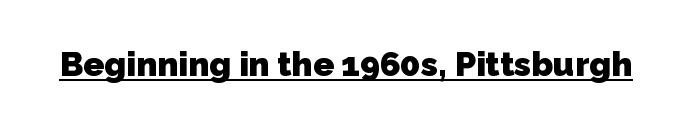
Q: Is the text bold? A: Yes.
Q: Is the typeface a serif or a sans-serif typeface? A: Sans-serif.
Q: Is the text underlined? A: Yes.
Q: Is the spacing between letters normal or unusually wide? A: Normal.
Q: Width (condensed, normal, or wide)? A: Normal.
Q: Stroke contrast? A: Low.
Q: x-height? A: Medium.
Q: Monospaced? A: No.
